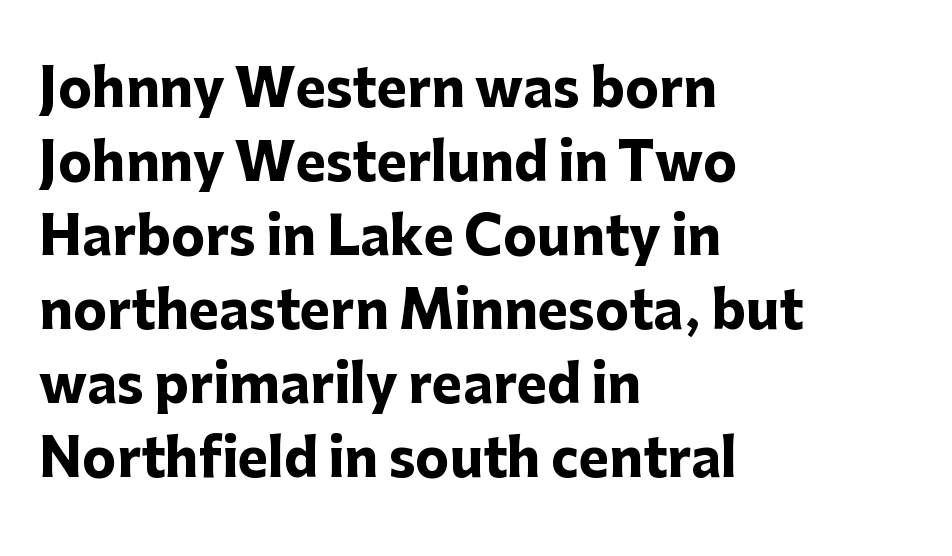
{"serif": "no", "italic": "no", "bold": "yes", "weight": "heavy", "width": "normal", "stroke_contrast": "low", "x_height": "medium", "monospaced": "no", "underline": "no", "align": "left", "line_spacing": "normal", "line_spacing_ratio": 1.45, "letter_spacing": "normal", "letter_spacing_em": 0.0, "glyph_px": 51}
